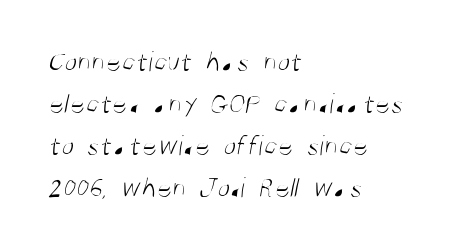
Think of a printed novel: that variable character pitch is what you see here. Interline gaps are of average width in this sample. Between one letter and the next there's only the usual sliver of space. Which margin do the lines hug? The left one — the right edge is uneven. The baseline area is clear.
